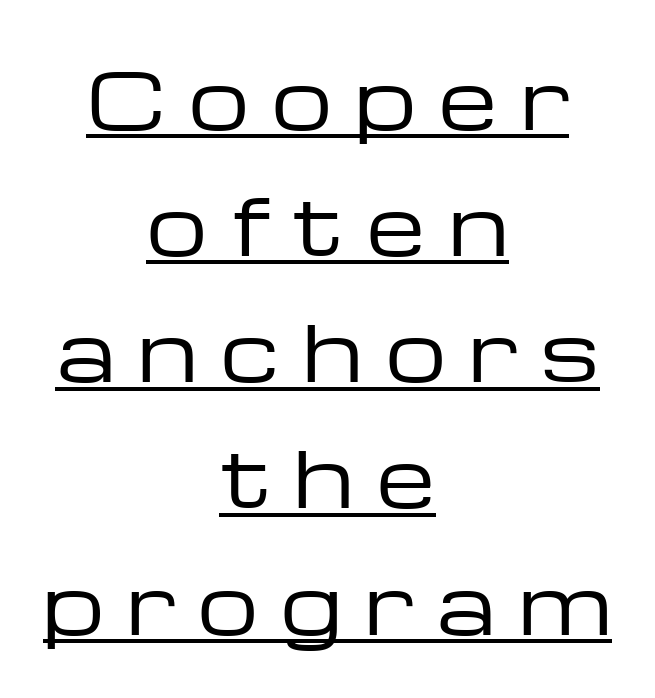
Honestly, the underline is the first thing you notice here. The text block is weighted toward neither margin, spreading evenly from the middle. Rendered with straight, roman letterforms. No feet cap the strokes, marking this as sans-serif type.
